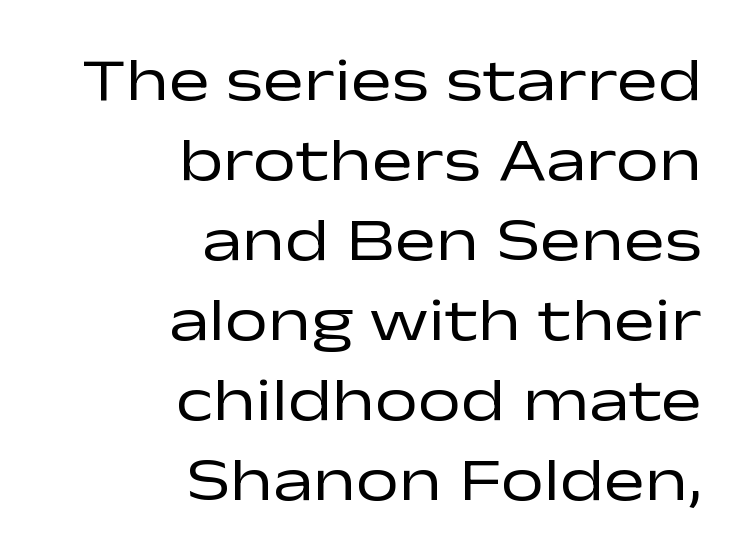
The image shows 61 px regular-weight, wide sans-serif type, upright; set right-aligned, normal line spacing (1.31x), normal letter spacing, not underlined; low stroke contrast and a medium x-height.
